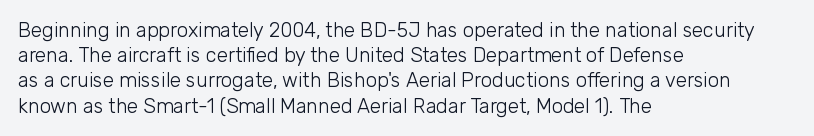
The image shows 20 px text type, upright; set left-aligned, normal line spacing (1.26x), normal letter spacing, not underlined.
